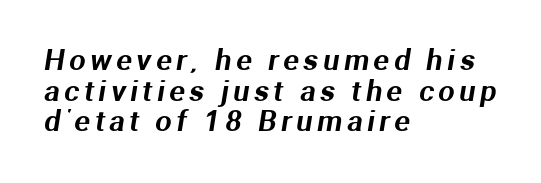
Proportional: the letters do not fall into vertical columns. Nobody drew a line under any word here. A typesetter would label this face a sans. Baseline-to-baseline distance is barely more than the letter height.
